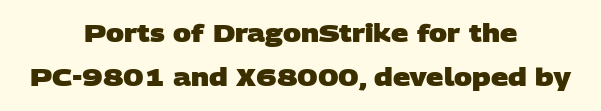
Q: Is the text bold? A: Yes.
Q: Is the text underlined? A: No.
Q: How is the paragraph aligned? A: Centered.
Q: Is the spacing between letters normal or unusually wide? A: Normal.
